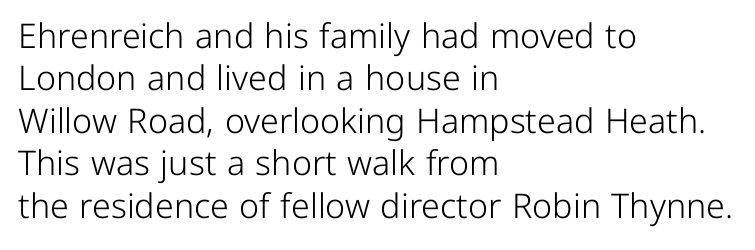
Type style note: lacks serifs. Posture: vertical. The face used here is proportionally spaced, like ordinary book or web type. The leading is moderate, giving the passage an even texture.
